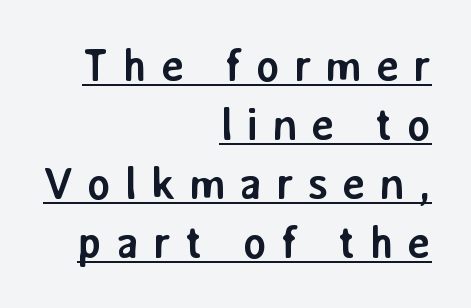
The lines are quadded right. Italic? Not at all — the glyphs are vertical. The lines sit at an ordinary, default distance from one another. What kind of face is this? One without serifs — a sans. Note the varied advance widths — an 'i' is clearly narrower than an 'm'.
